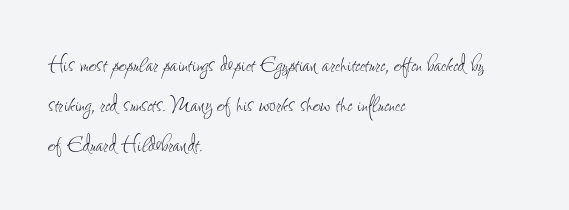
The paragraph shown leans on its left margin. Has an underline been added? It has not. The cut favours lightness, reaching ordinary text weight at its darkest.
